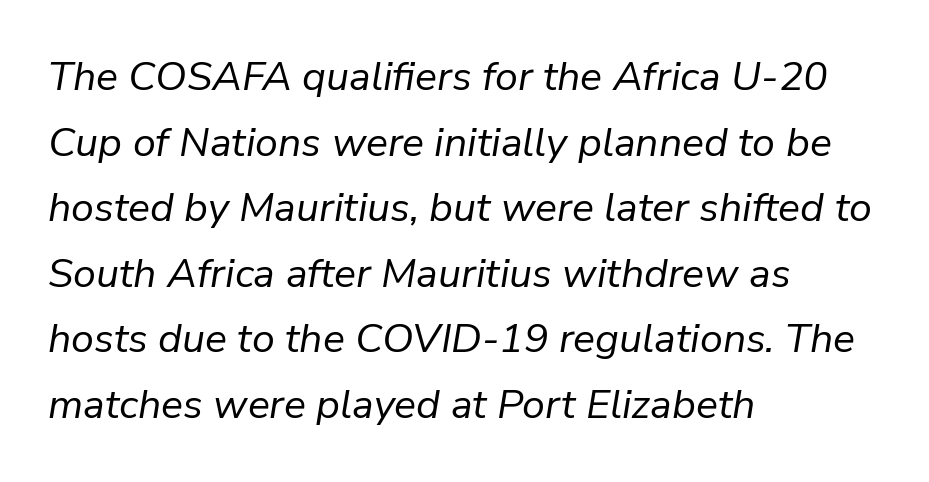
The image shows 41 px regular-weight type, italic (leaning right); set left-aligned, normal line spacing (1.6x), normal letter spacing, not underlined; low stroke contrast and a medium x-height.
